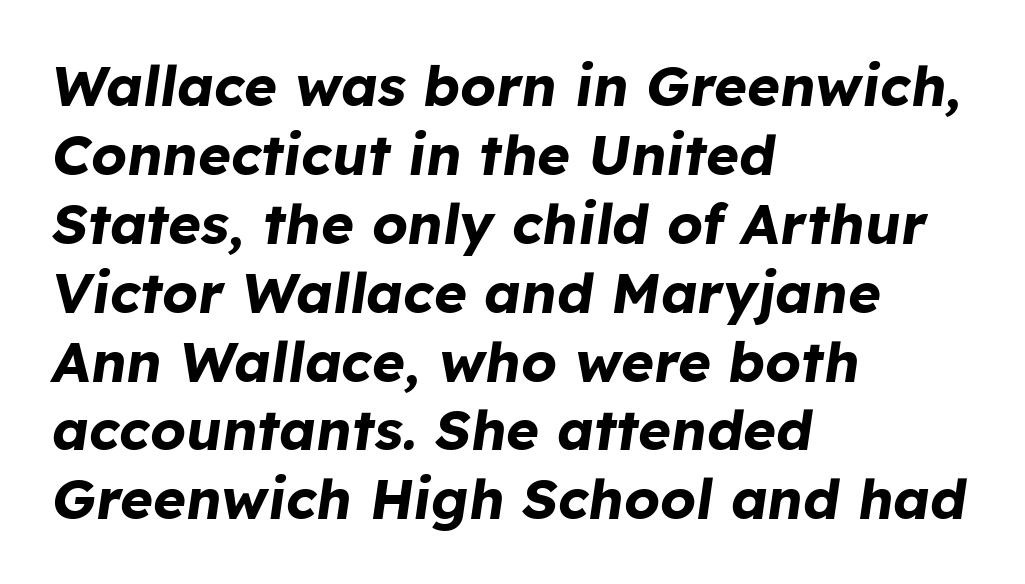
Q: Is the text bold? A: Yes.
Q: Is the text italic (slanted)? A: Yes, it leans right by about 8 degrees.
Q: Is the text underlined? A: No.
Q: How is the paragraph aligned? A: Left-aligned.
Q: Is the spacing between letters normal or unusually wide? A: Normal.
Q: Width (condensed, normal, or wide)? A: Normal.
Q: Stroke contrast? A: Low.
Q: x-height? A: Medium.
Q: Monospaced? A: No.
